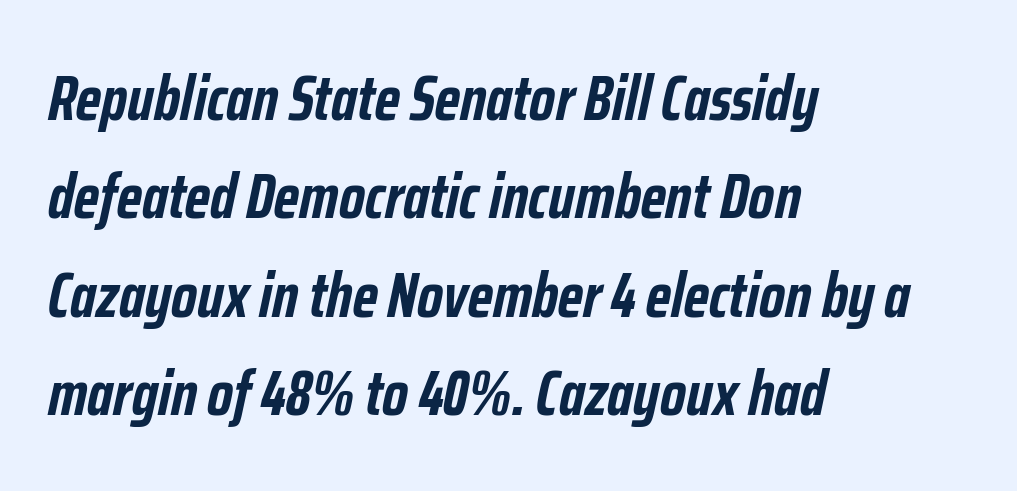
Q: Is the text bold? A: Yes.
Q: Is the text italic (slanted)? A: Yes, it leans right by about 12 degrees.
Q: Is the text underlined? A: No.
Q: How is the paragraph aligned? A: Left-aligned.
Q: Is the spacing between letters normal or unusually wide? A: Normal.
Q: Is the spacing between lines tight, normal or loose? A: Normal.
Q: Width (condensed, normal, or wide)? A: Condensed.
Q: Stroke contrast? A: Low.
Q: x-height? A: Medium.
Q: Monospaced? A: No.
